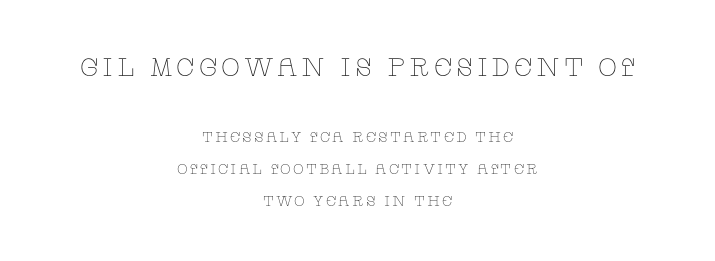
The image shows 25 px text type, upright; set centered, loose line spacing (2.29x), not underlined; the first (top) block is 1.79x larger.
